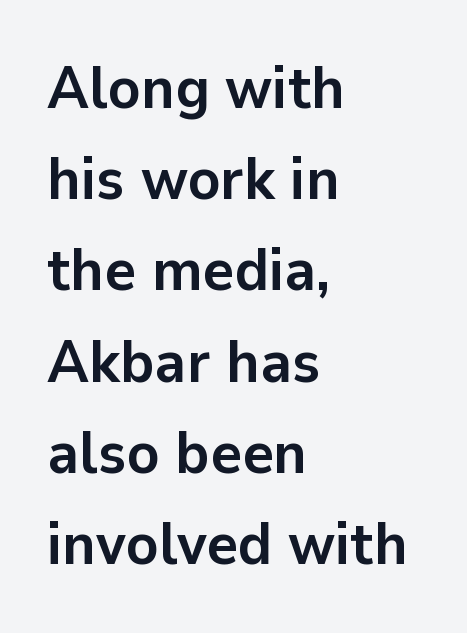
The image shows 60 px semibold sans-serif type, upright; set left-aligned, normal line spacing (1.52x), normal letter spacing, not underlined; low stroke contrast and a medium x-height.
